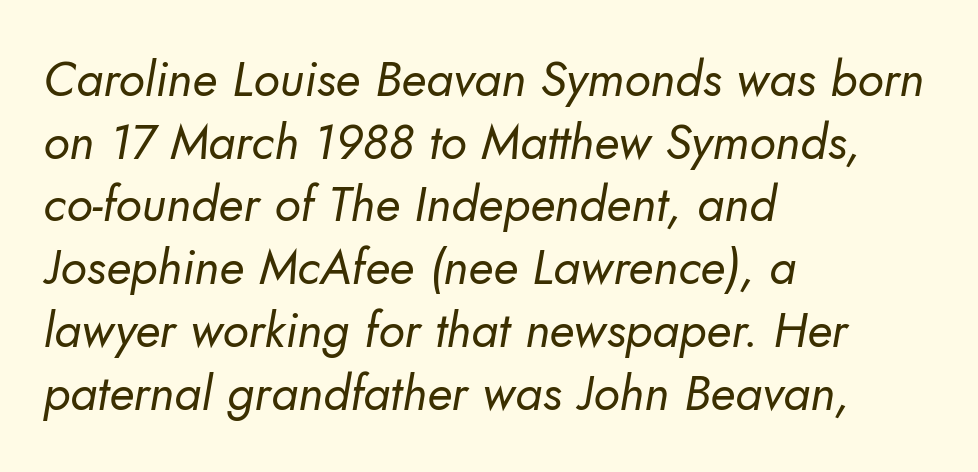
{"serif": "no", "bold": "no", "weight": "regular", "width": "normal", "stroke_contrast": "low", "x_height": "small", "monospaced": "no", "underline": "no", "align": "left", "line_spacing": "normal", "line_spacing_ratio": 1.28, "letter_spacing": "normal", "letter_spacing_em": 0.0, "glyph_px": 49}
